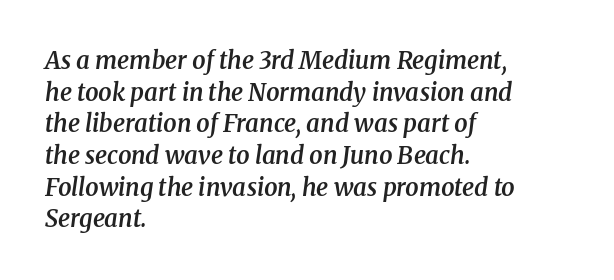
The image shows 24 px text type, italic (leaning right); set left-aligned, normal line spacing (1.32x), normal letter spacing, not underlined.
